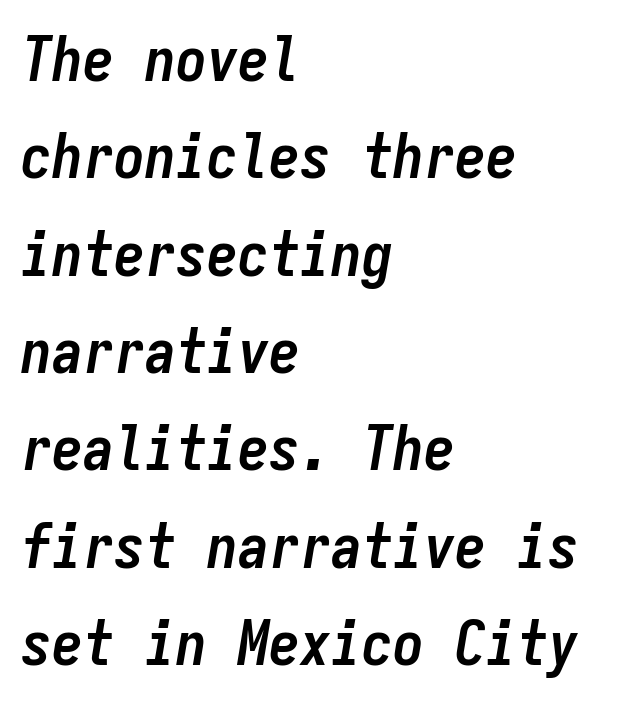
The image shows 62 px semibold, condensed type, italic (leaning right), monospaced; set left-aligned, normal line spacing (1.57x), normal letter spacing, not underlined; low stroke contrast and a medium x-height.
